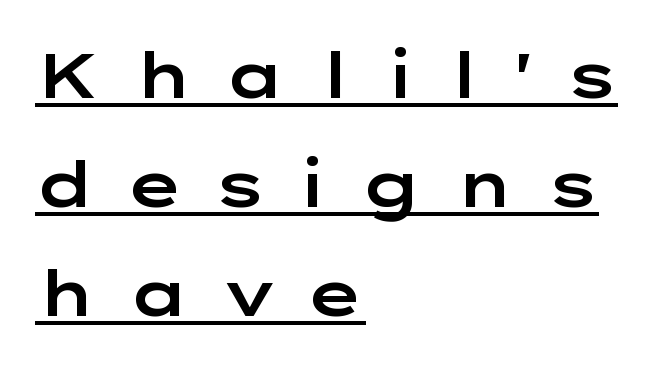
The image shows 63 px wide sans-serif type, upright; set left-aligned, line spacing 1.73x, unusually wide letter spacing (+0.46 em), underlined; low stroke contrast and a medium x-height.
